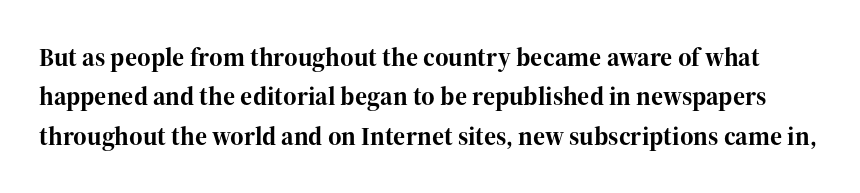
Q: Is the text bold? A: Yes.
Q: Is the text italic (slanted)? A: No, it is upright.
Q: Is the text underlined? A: No.
Q: Is the spacing between letters normal or unusually wide? A: Normal.
Q: Is the spacing between lines tight, normal or loose? A: Normal.
